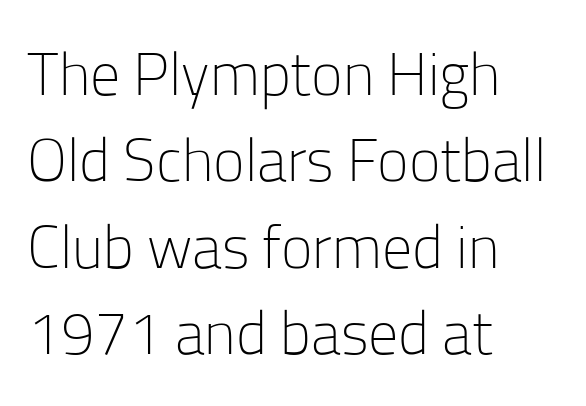
Quick note: interline space is typical. Ascenders rise straight up at ninety degrees. Every row of glyphs begins at an identical x-position on the left. This reads as an unemphasized weight, regular at the heaviest. Descender tails drop into unmarked territory.
